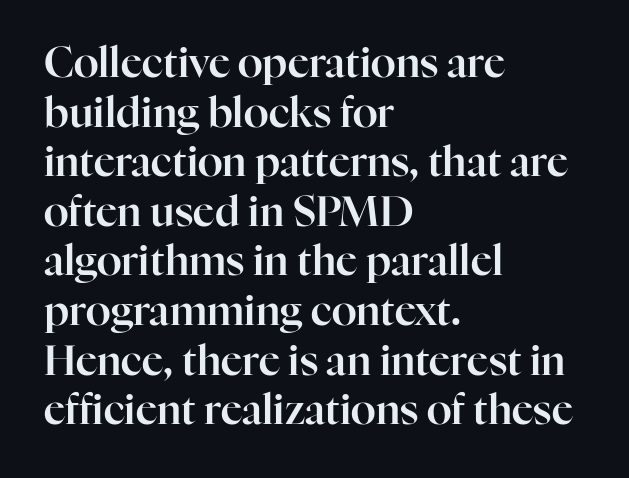
Q: Is the text italic (slanted)? A: No, it is upright.
Q: Is the typeface a serif or a sans-serif typeface? A: Serif.
Q: Is the text underlined? A: No.
Q: How is the paragraph aligned? A: Left-aligned.
Q: Is the spacing between letters normal or unusually wide? A: Normal.
Q: Width (condensed, normal, or wide)? A: Normal.
Q: Stroke contrast? A: High.
Q: x-height? A: Medium.
Q: Monospaced? A: No.
